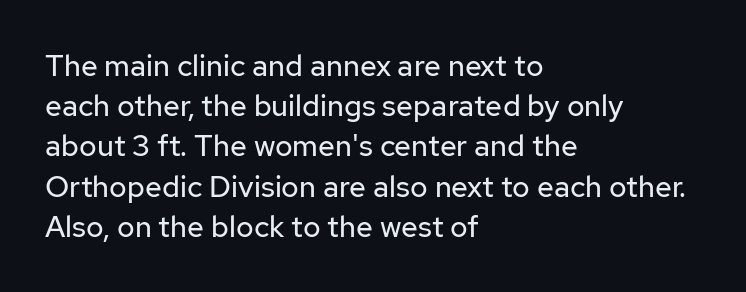
{"serif": "no", "italic": "no", "bold": "no", "weight": "regular", "width": "normal", "stroke_contrast": "low", "x_height": "medium", "monospaced": "no", "underline": "no", "align": "left", "line_spacing": "normal", "line_spacing_ratio": 1.34, "letter_spacing": "normal", "letter_spacing_em": 0.0, "glyph_px": 30}
